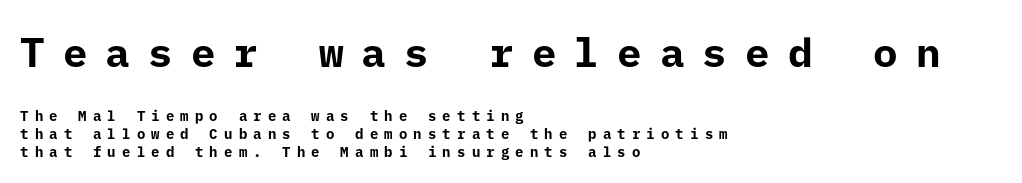
The image shows 41 px bold sans-serif type, upright; set left-aligned, normal line spacing (1.28x), unusually wide letter spacing (+0.44 em), not underlined; the first (top) block is 2.93x larger; low stroke contrast and a medium x-height.
